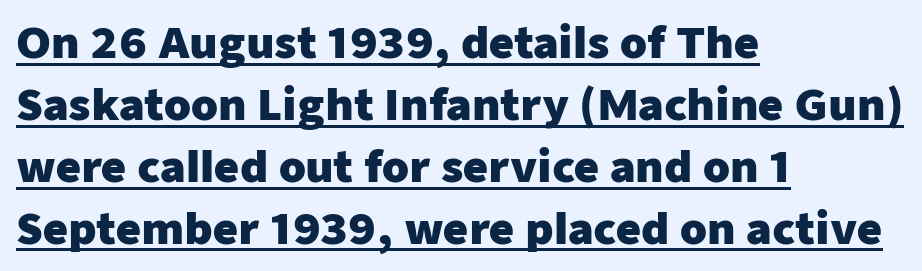
The image shows 43 px heavy sans-serif type, upright; set left-aligned, normal line spacing (1.44x), normal letter spacing, underlined; low stroke contrast and a medium x-height.
